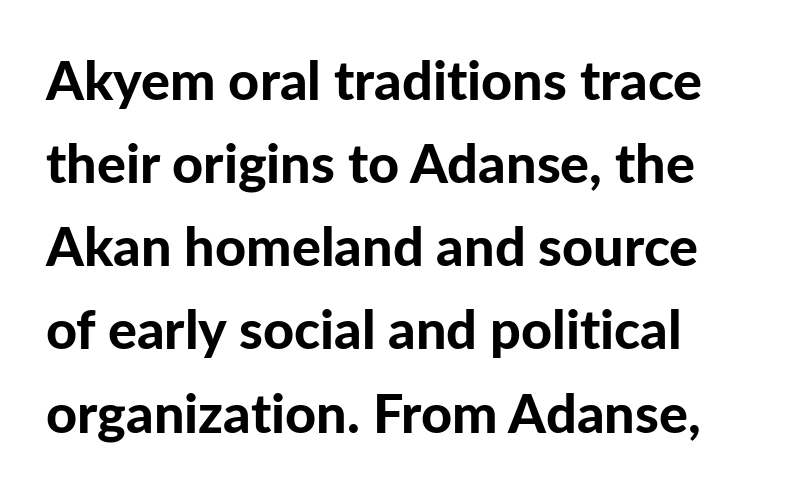
There is no visible air inserted between adjacent glyphs. Check under the words: just untouched page. Upright lettering throughout. These lines are rendered in a variable-pitch font. These lines sit exactly where default settings would place them.
